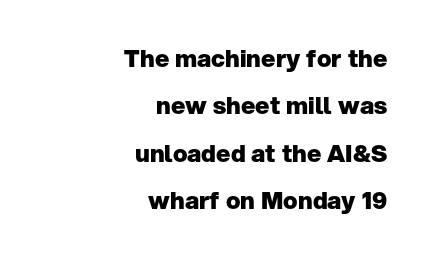
The image shows 24 px bold type, upright; set right-aligned, loose line spacing (1.97x), normal letter spacing, not underlined.
